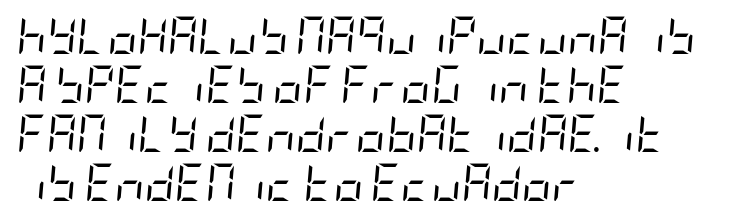
{"italic": "yes", "lean": "right", "slant_degrees": 5, "bold": "no", "weight": "regular", "width": "condensed", "stroke_contrast": "low", "x_height": "large", "underline": "no", "align": "left", "line_spacing": "normal", "line_spacing_ratio": 1.32, "letter_spacing": "normal", "letter_spacing_em": 0.0, "glyph_px": 37}
